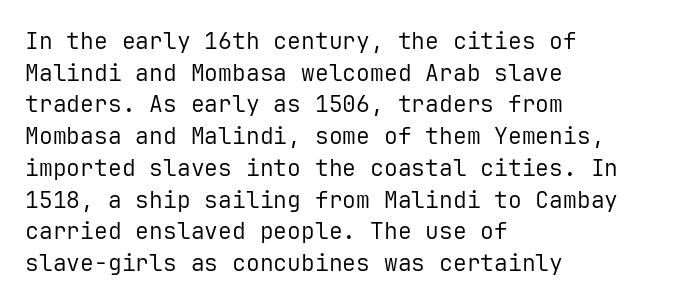
A roman cut, with each character standing at attention. Line spacing here is normal. The text block is weighted toward the left margin, trailing off unevenly rightward. Lines of text with bare space underneath. Nothing unusual about the tracking: characters are spaced as the font intends. A quiet, ordinary-to-light weight characterises the typeface.
